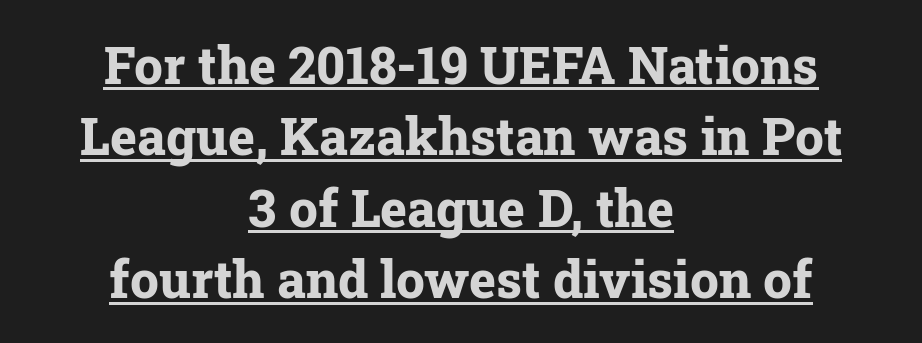
{"serif": "yes", "italic": "no", "bold": "yes", "weight": "bold", "width": "normal", "stroke_contrast": "low", "x_height": "medium", "monospaced": "no", "underline": "yes", "align": "center", "line_spacing": "normal", "line_spacing_ratio": 1.4, "letter_spacing": "normal", "letter_spacing_em": 0.0, "glyph_px": 51}
